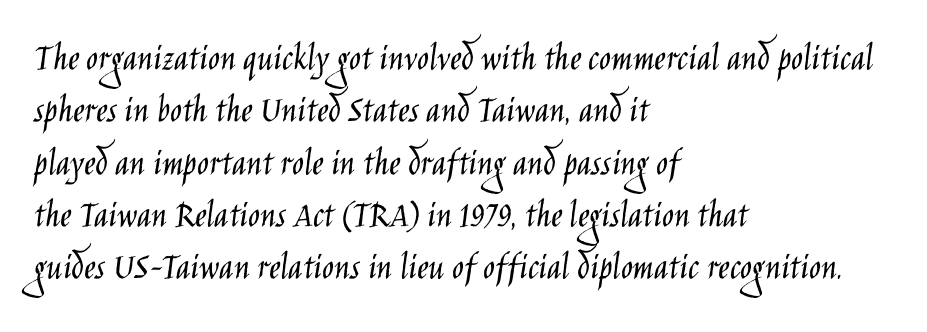
The image shows 39 px light, condensed sans-serif type; set left-aligned, normal line spacing (1.34x), normal letter spacing, not underlined; low stroke contrast and a large x-height.
